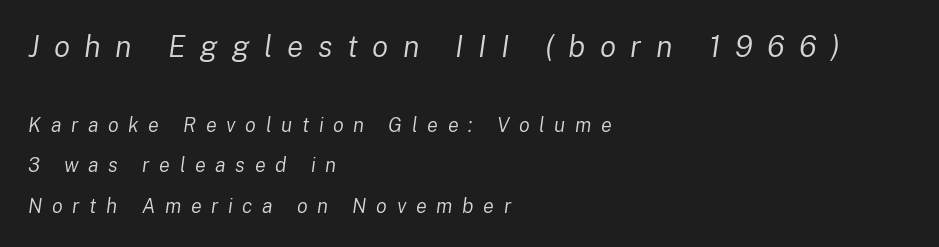
Q: Is the text bold? A: No.
Q: Is the text italic (slanted)? A: Yes, it leans right by about 8 degrees.
Q: Is the text underlined? A: No.
Q: How is the paragraph aligned? A: Left-aligned.
Q: Is the spacing between letters normal or unusually wide? A: Unusually wide.
Q: Is the spacing between lines tight, normal or loose? A: Loose.
Q: Which block of text is set in a larger size, the first (top) or the second (bottom)? A: The first (top) one.
Q: Width (condensed, normal, or wide)? A: Normal.
Q: Stroke contrast? A: Low.
Q: x-height? A: Medium.
Q: Monospaced? A: No.
